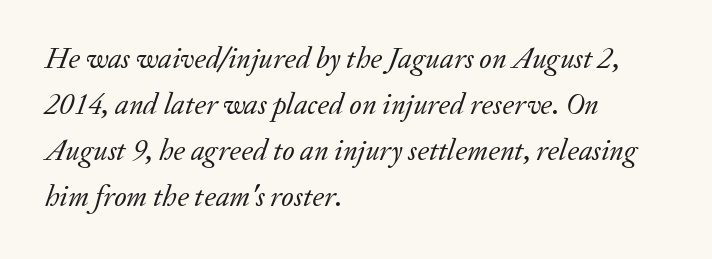
The image shows 30 px regular-weight serif type, italic (leaning right); set left-aligned, normal line spacing (1.53x), normal letter spacing, not underlined; low stroke contrast and a small x-height.
